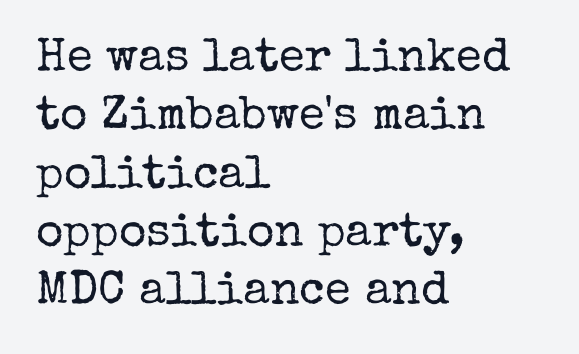
Q: Is the text bold? A: No.
Q: Is the text italic (slanted)? A: No, it is upright.
Q: Is the typeface a serif or a sans-serif typeface? A: Serif.
Q: Is the text underlined? A: No.
Q: How is the paragraph aligned? A: Left-aligned.
Q: Is the spacing between letters normal or unusually wide? A: Normal.
Q: Width (condensed, normal, or wide)? A: Normal.
Q: Stroke contrast? A: Low.
Q: x-height? A: Medium.
Q: Monospaced? A: No.
